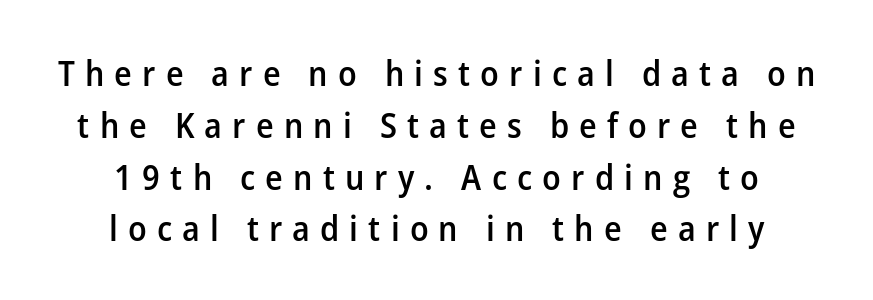
The image shows 35 px semibold sans-serif type, upright; set centered, normal line spacing (1.48x), unusually wide letter spacing (+0.29 em), not underlined; low stroke contrast and a medium x-height.
